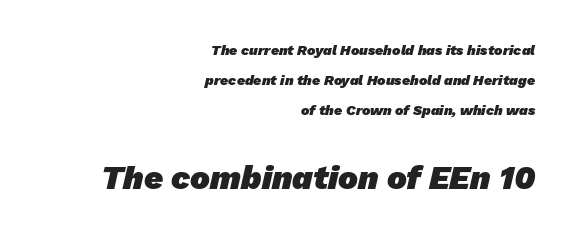
{"serif": "no", "bold": "yes", "weight": "heavy", "width": "normal", "stroke_contrast": "low", "x_height": "medium", "monospaced": "no", "underline": "no", "align": "right", "line_spacing": "loose", "line_spacing_ratio": 2.15, "letter_spacing": "normal", "letter_spacing_em": 0.0, "larger_block": "second", "size_ratio": 2.36, "glyph_px": 33}
